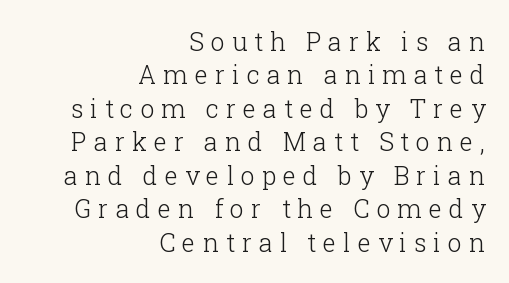
Q: Is the text bold? A: No.
Q: Is the text italic (slanted)? A: No, it is upright.
Q: Is the text underlined? A: No.
Q: How is the paragraph aligned? A: Right-aligned.
Q: Is the spacing between letters normal or unusually wide? A: Unusually wide.
Q: Is the spacing between lines tight, normal or loose? A: Normal.
